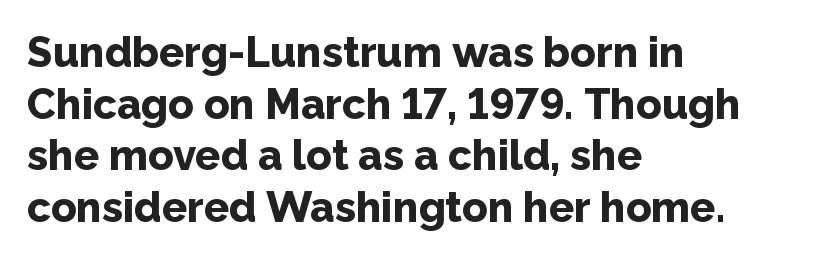
The image shows 42 px bold sans-serif type, upright; set left-aligned, line spacing 1.23x, normal letter spacing, not underlined; low stroke contrast and a medium x-height.
